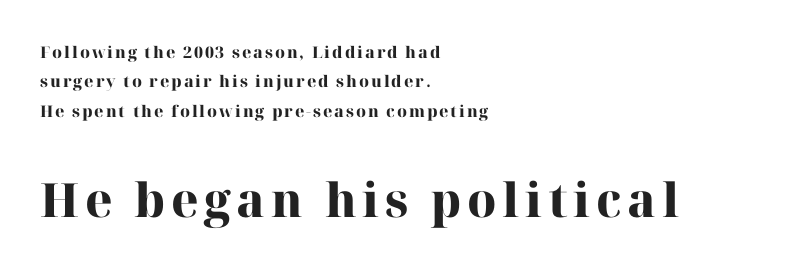
The image shows 47 px heavy serif type, upright; set left-aligned, line spacing 1.84x, not underlined; the second (bottom) block is 2.94x larger; high stroke contrast and a medium x-height.
